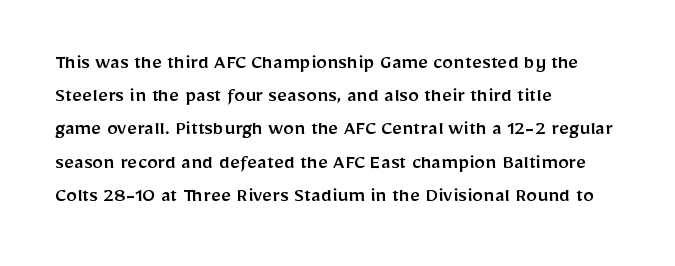
{"italic": "no", "underline": "no", "align": "left", "line_spacing": "normal", "line_spacing_ratio": 1.51, "letter_spacing": "normal", "letter_spacing_em": 0.0, "glyph_px": 22}
